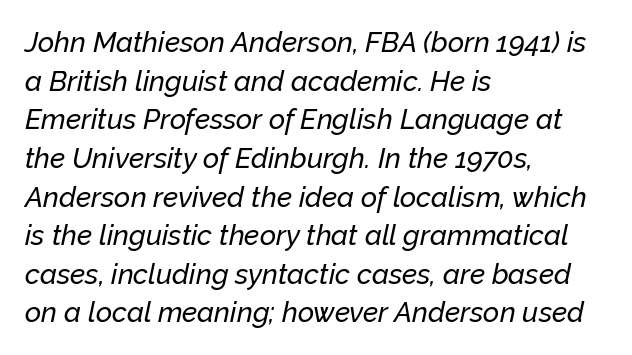
The image shows 28 px text type, italic (leaning right); set left-aligned, normal line spacing (1.38x), normal letter spacing, not underlined; low stroke contrast and a medium x-height.
